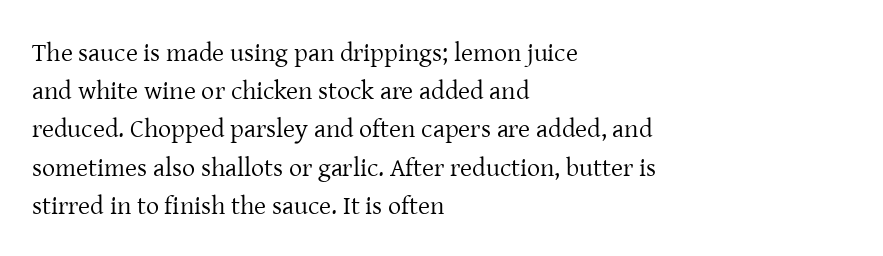
{"italic": "no", "bold": "no", "underline": "no", "align": "left", "line_spacing": "normal", "line_spacing_ratio": 1.47, "letter_spacing": "normal", "letter_spacing_em": 0.0, "glyph_px": 26}
